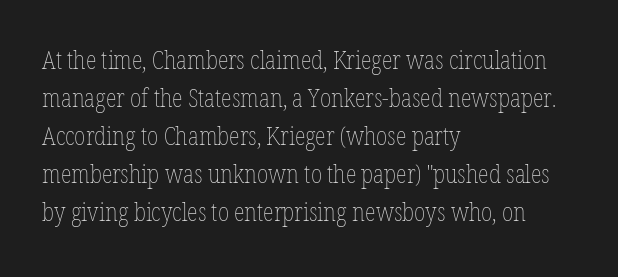
The image shows 25 px text type, upright; set left-aligned, normal line spacing (1.52x), normal letter spacing, not underlined.
